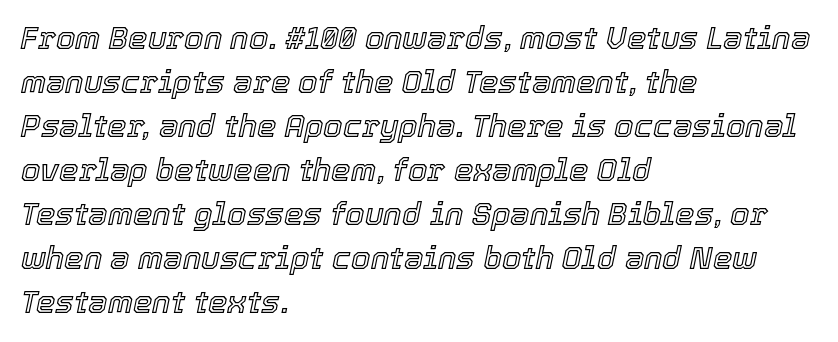
Q: Is the text italic (slanted)? A: Yes, it leans right by about 12 degrees.
Q: Is the text underlined? A: No.
Q: How is the paragraph aligned? A: Left-aligned.
Q: Is the spacing between letters normal or unusually wide? A: Normal.
Q: Is the spacing between lines tight, normal or loose? A: Normal.
Q: Width (condensed, normal, or wide)? A: Normal.
Q: x-height? A: Medium.
Q: Monospaced? A: No.
